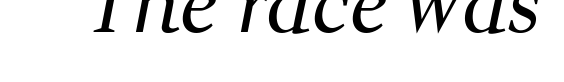
The rendering uses natural spacing where letterforms have individual widths. The horizontal fit of the characters is conventional and even. The area under the type is left untouched. Bold? No — there's no thickening of the strokes.
